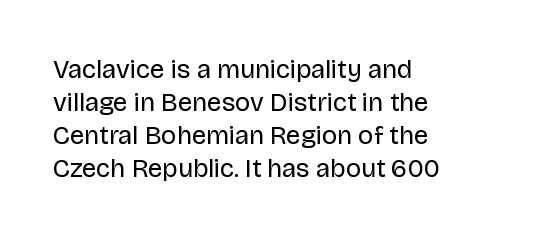
{"italic": "no", "bold": "no", "underline": "no", "align": "left", "line_spacing": "normal", "line_spacing_ratio": 1.27, "letter_spacing": "normal", "letter_spacing_em": 0.0, "glyph_px": 26}
